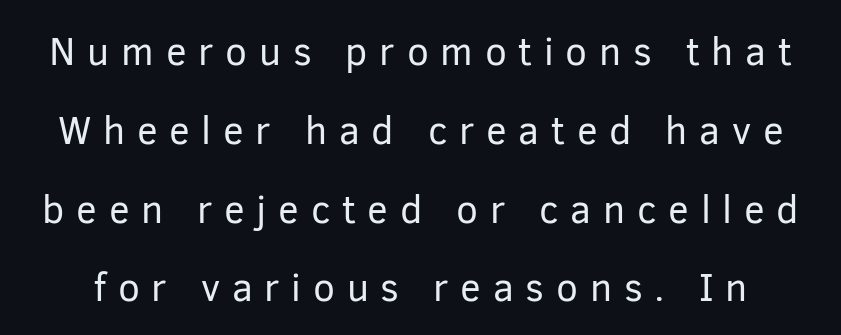
Q: Is the text bold? A: No.
Q: Is the text italic (slanted)? A: No, it is upright.
Q: Is the typeface a serif or a sans-serif typeface? A: Sans-serif.
Q: Is the text underlined? A: No.
Q: Is the spacing between letters normal or unusually wide? A: Unusually wide.
Q: Is the spacing between lines tight, normal or loose? A: Loose.
Q: Width (condensed, normal, or wide)? A: Normal.
Q: Stroke contrast? A: Low.
Q: x-height? A: Medium.
Q: Monospaced? A: No.
